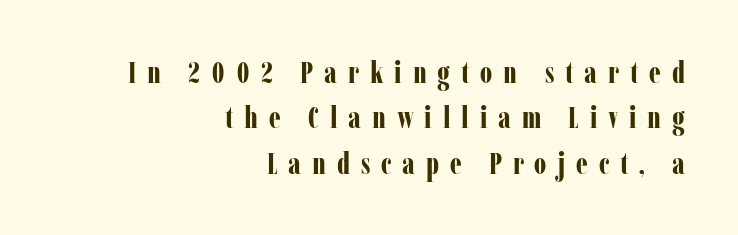
Q: Is the text bold? A: Yes.
Q: Is the text italic (slanted)? A: No, it is upright.
Q: Is the typeface a serif or a sans-serif typeface? A: Serif.
Q: Is the text underlined? A: No.
Q: How is the paragraph aligned? A: Right-aligned.
Q: Is the spacing between letters normal or unusually wide? A: Unusually wide.
Q: Is the spacing between lines tight, normal or loose? A: Normal.
Q: Width (condensed, normal, or wide)? A: Condensed.
Q: Stroke contrast? A: Low.
Q: x-height? A: Medium.
Q: Monospaced? A: No.
